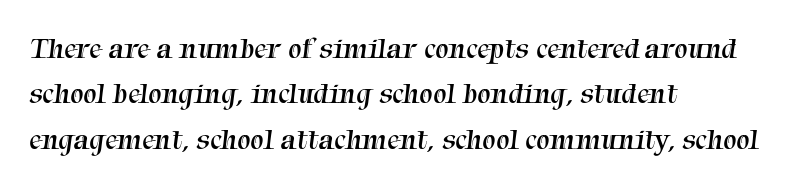
Line beginnings align vertically; line endings do not. Glance below the letters and you will spot only blank space. Normally led — the rows are evenly, conventionally spaced. In terms of letterspacing, this is plain default setting. A quiet, ordinary-to-light weight characterises the typeface. Think of a printed novel: that variable character pitch is what you see here.
